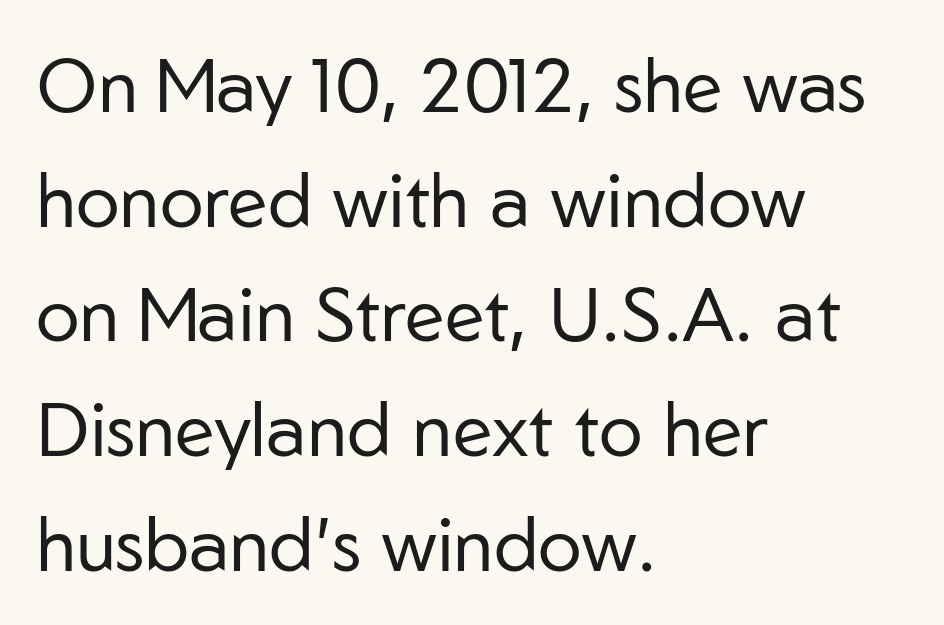
{"serif": "no", "italic": "no", "bold": "no", "weight": "regular", "width": "normal", "stroke_contrast": "low", "x_height": "medium", "monospaced": "no", "underline": "no", "align": "left", "line_spacing": "normal", "line_spacing_ratio": 1.55, "letter_spacing": "normal", "letter_spacing_em": 0.0, "glyph_px": 74}
